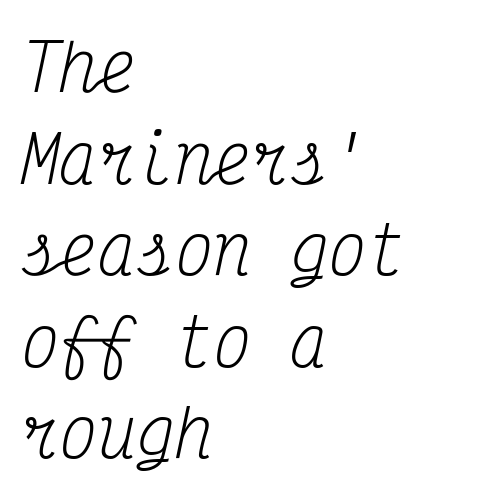
{"serif": "yes", "italic": "yes", "lean": "right", "slant_degrees": 12, "bold": "no", "weight": "regular", "width": "condensed", "stroke_contrast": "medium", "x_height": "medium", "monospaced": "yes", "underline": "no", "align": "left", "line_spacing": "normal", "line_spacing_ratio": 1.43, "letter_spacing": "normal", "letter_spacing_em": 0.0, "glyph_px": 64}
